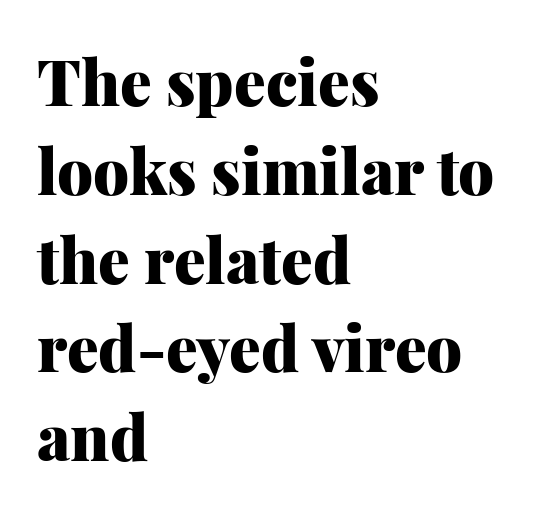
{"serif": "yes", "italic": "no", "bold": "yes", "weight": "heavy", "width": "normal", "stroke_contrast": "medium", "x_height": "medium", "monospaced": "no", "underline": "no", "align": "left", "line_spacing": "normal", "line_spacing_ratio": 1.41, "letter_spacing": "normal", "letter_spacing_em": 0.0, "glyph_px": 63}
